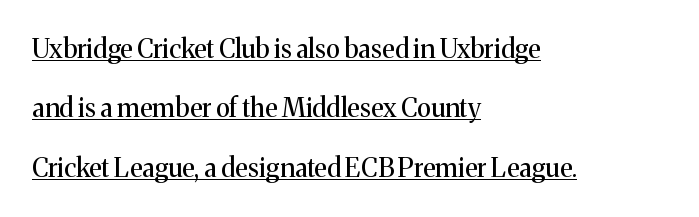
Alignment: flush left. Letter spacing: default. The specimen includes a rule beneath the text block's lines. The block of text is sparse from top to bottom, with ample space between rows.
